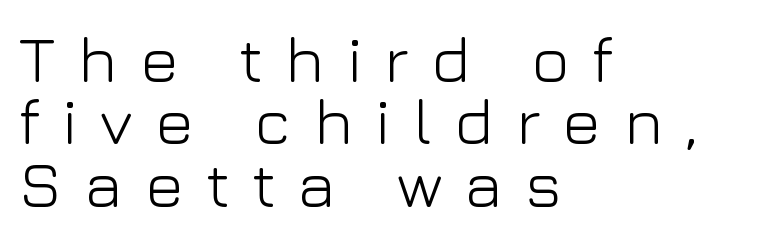
The passage shown is typed in a proportional face where columns would drift. Rendered with straight, roman letterforms. The typesetter chose a ragged-right arrangement here. This sample uses a sans-serif face. A clean baseline with only descenders dipping below it.
